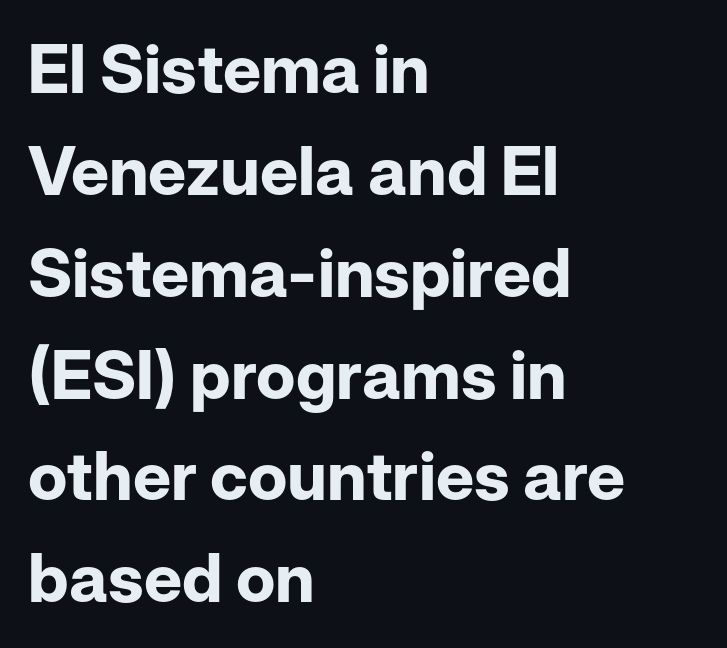
{"serif": "no", "italic": "no", "bold": "yes", "weight": "bold", "width": "normal", "stroke_contrast": "low", "x_height": "medium", "monospaced": "no", "underline": "no", "align": "left", "line_spacing": "normal", "line_spacing_ratio": 1.52, "letter_spacing": "normal", "letter_spacing_em": 0.0, "glyph_px": 67}
